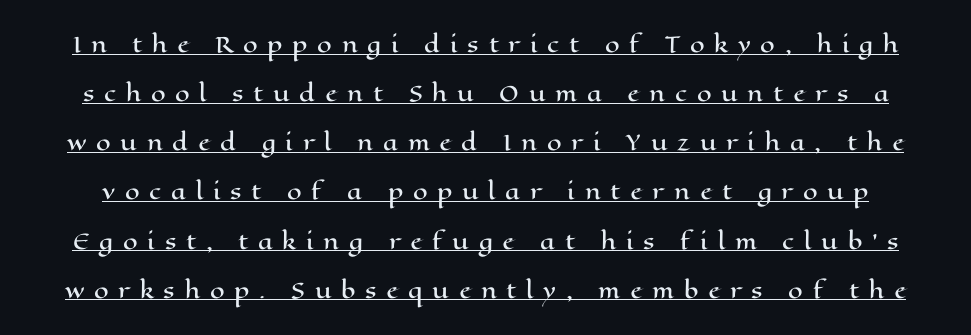
Q: Is the text italic (slanted)? A: No, it is upright.
Q: Is the text underlined? A: Yes.
Q: Is the spacing between letters normal or unusually wide? A: Unusually wide.
Q: Is the spacing between lines tight, normal or loose? A: Loose.
